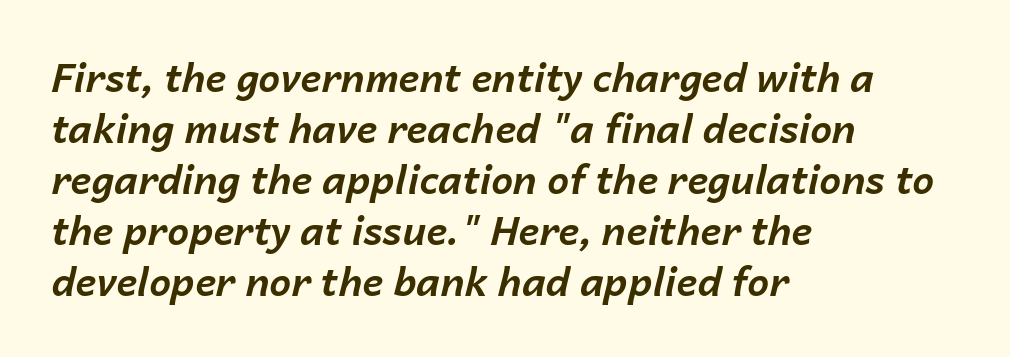
Q: Is the text bold? A: Yes.
Q: Is the text italic (slanted)? A: Yes, it leans right by about 14 degrees.
Q: Is the text underlined? A: No.
Q: How is the paragraph aligned? A: Left-aligned.
Q: Is the spacing between letters normal or unusually wide? A: Normal.
Q: Is the spacing between lines tight, normal or loose? A: Normal.
Q: Width (condensed, normal, or wide)? A: Normal.
Q: Stroke contrast? A: Low.
Q: x-height? A: Medium.
Q: Monospaced? A: No.
